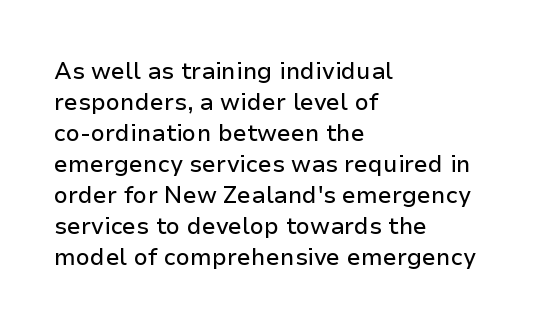
The image shows 23 px text type, upright; set left-aligned, normal line spacing (1.35x), normal letter spacing, not underlined.
